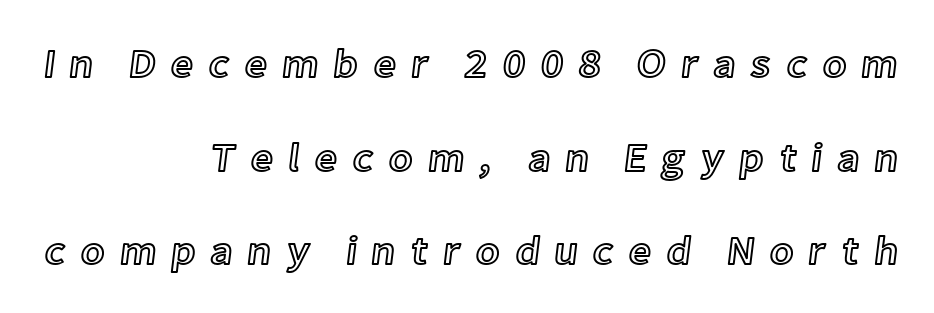
{"width": "normal", "x_height": "medium", "monospaced": "no", "underline": "no", "align": "right", "line_spacing": "loose", "line_spacing_ratio": 2.34, "letter_spacing": "wide", "letter_spacing_em": 0.36, "glyph_px": 40}
